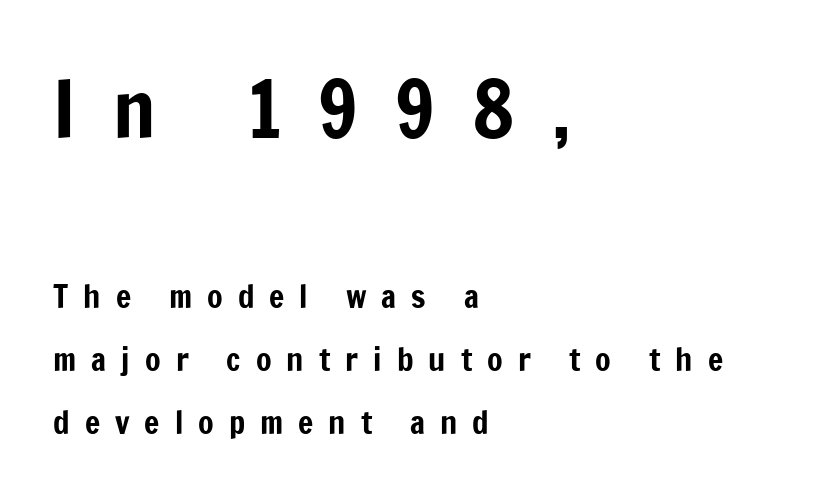
The image shows 79 px condensed sans-serif type, upright; set left-aligned, loose line spacing (1.98x), unusually wide letter spacing (+0.47 em), not underlined; the first (top) block is 2.47x larger; low stroke contrast and a medium x-height.
